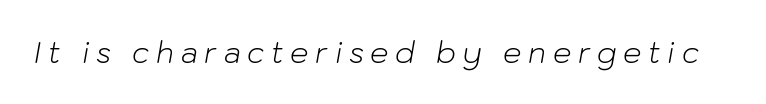
The image shows 29 px light type, italic (leaning right); set unusually wide letter spacing (+0.23 em), not underlined; low stroke contrast and a medium x-height.
